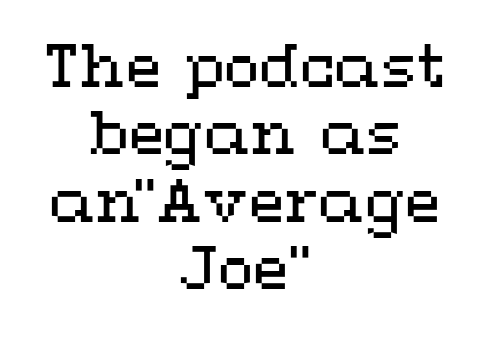
{"italic": "no", "bold": "no", "weight": "regular", "width": "wide", "stroke_contrast": "medium", "x_height": "medium", "monospaced": "no", "underline": "no", "align": "center", "line_spacing_ratio": 1.16, "letter_spacing": "normal", "letter_spacing_em": 0.0, "glyph_px": 58}
